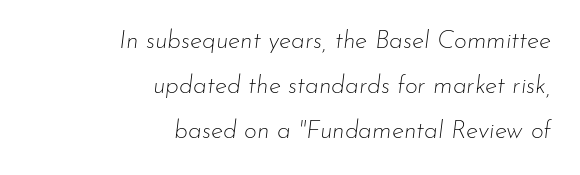
The image shows 25 px text type, italic (leaning right); set right-aligned, line spacing 1.81x, normal letter spacing, not underlined.
